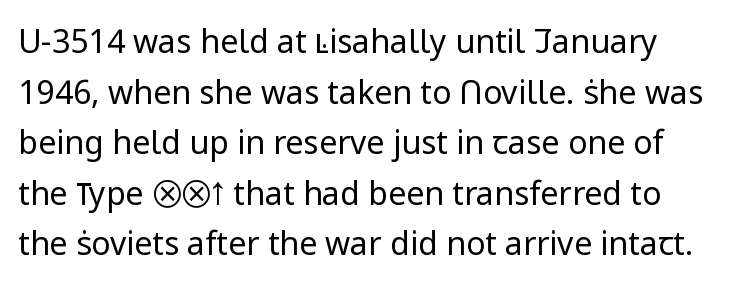
The image shows 32 px regular-weight sans-serif type, upright; set normal line spacing (1.58x), normal letter spacing, not underlined; low stroke contrast and a medium x-height.
